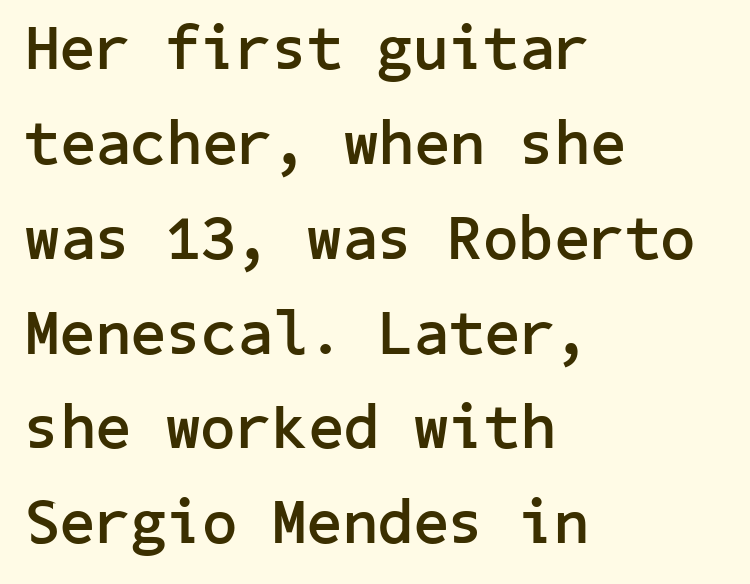
{"serif": "no", "italic": "no", "bold": "yes", "weight": "semibold", "width": "normal", "stroke_contrast": "low", "x_height": "medium", "underline": "no", "align": "left", "line_spacing": "normal", "line_spacing_ratio": 1.53, "letter_spacing": "normal", "letter_spacing_em": 0.0, "glyph_px": 62}
